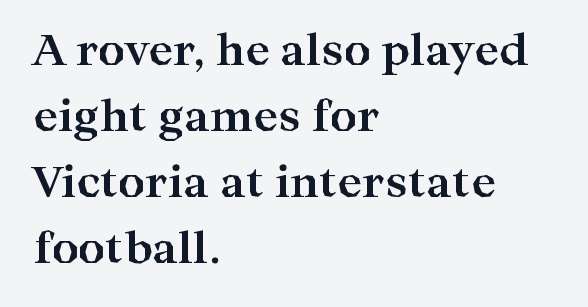
{"serif": "yes", "italic": "no", "bold": "yes", "weight": "bold", "width": "wide", "stroke_contrast": "high", "x_height": "medium", "monospaced": "no", "underline": "no", "align": "left", "line_spacing": "normal", "line_spacing_ratio": 1.57, "letter_spacing": "normal", "letter_spacing_em": 0.0, "glyph_px": 42}
